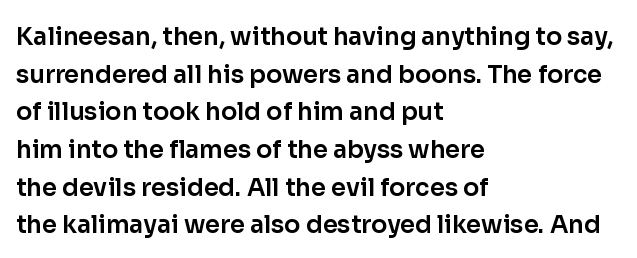
Q: Is the text italic (slanted)? A: No, it is upright.
Q: Is the text underlined? A: No.
Q: How is the paragraph aligned? A: Left-aligned.
Q: Is the spacing between letters normal or unusually wide? A: Normal.
Q: Is the spacing between lines tight, normal or loose? A: Normal.
